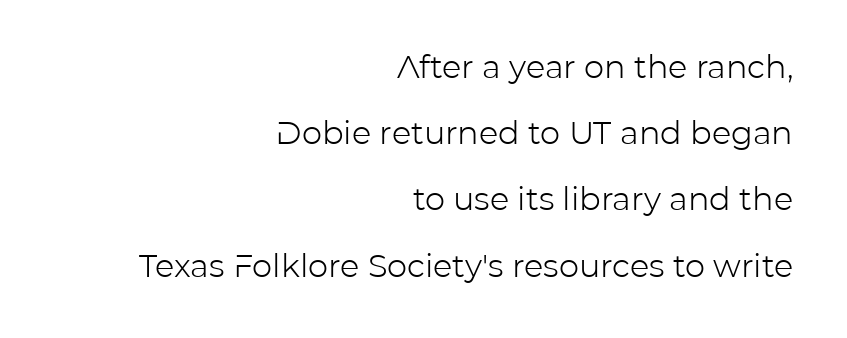
{"serif": "no", "italic": "no", "bold": "no", "weight": "light", "width": "normal", "stroke_contrast": "low", "x_height": "medium", "monospaced": "no", "underline": "no", "align": "right", "line_spacing": "loose", "line_spacing_ratio": 2.07, "letter_spacing": "normal", "letter_spacing_em": 0.0, "glyph_px": 32}
